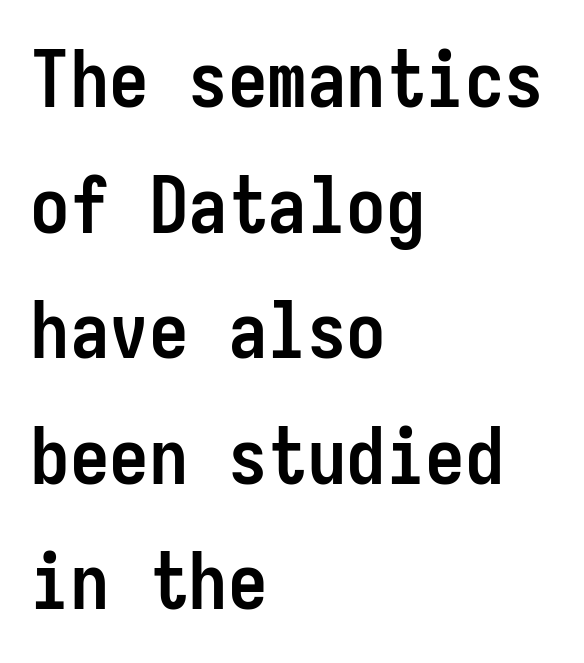
{"serif": "no", "italic": "no", "bold": "yes", "weight": "semibold", "width": "condensed", "stroke_contrast": "low", "x_height": "medium", "monospaced": "yes", "underline": "no", "align": "left", "line_spacing": "normal", "line_spacing_ratio": 1.59, "letter_spacing": "normal", "letter_spacing_em": 0.0, "glyph_px": 79}
